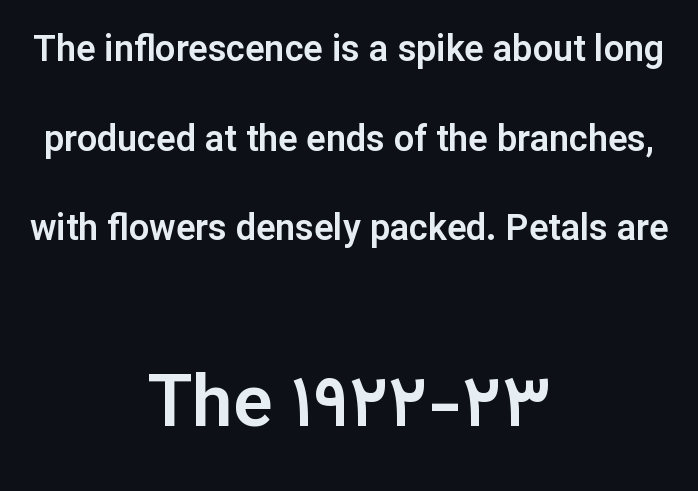
Q: Is the text italic (slanted)? A: No, it is upright.
Q: Is the typeface a serif or a sans-serif typeface? A: Sans-serif.
Q: Is the text underlined? A: No.
Q: How is the paragraph aligned? A: Centered.
Q: Is the spacing between letters normal or unusually wide? A: Normal.
Q: Is the spacing between lines tight, normal or loose? A: Loose.
Q: Which block of text is set in a larger size, the first (top) or the second (bottom)? A: The second (bottom) one.
Q: Width (condensed, normal, or wide)? A: Normal.
Q: Stroke contrast? A: Low.
Q: x-height? A: Medium.
Q: Monospaced? A: No.
